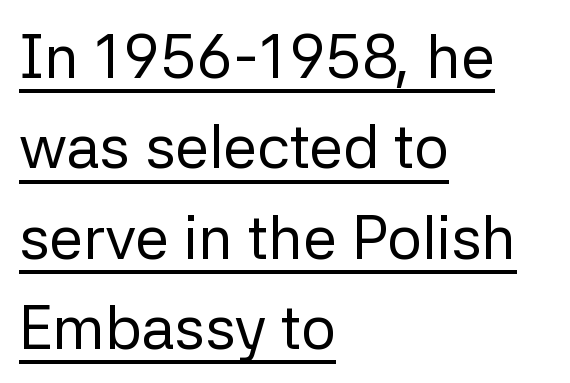
Does a line run under the words? Yes, clearly. Serif or sans? Sans — the stroke terminals are bare. What's the leading like? Ordinary, nothing unusual. Glyph-to-glyph distance matches everyday printed text.
